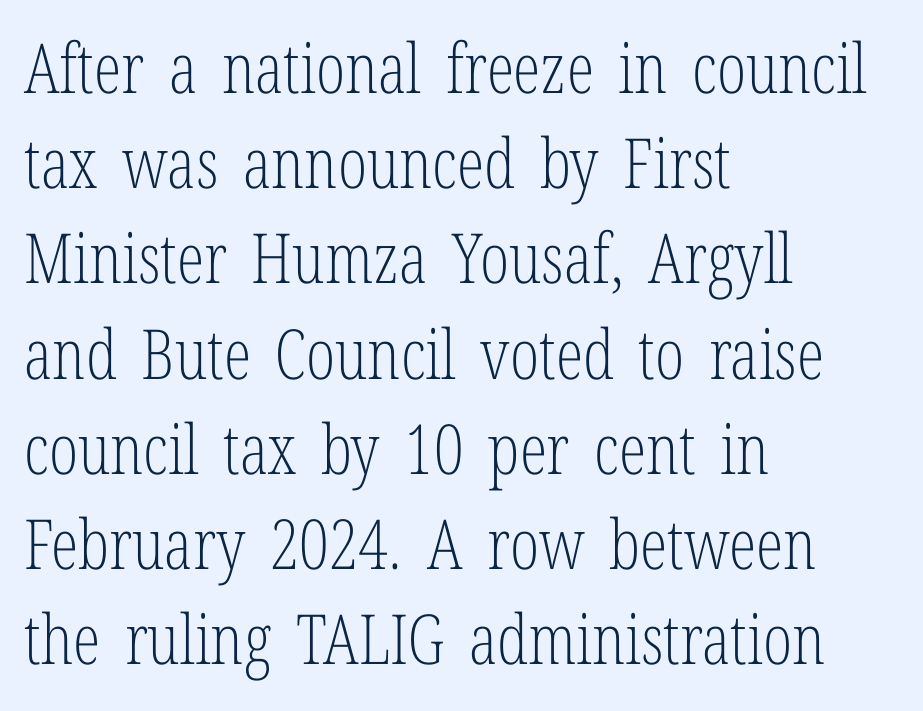
The image shows 69 px light, condensed serif type, upright; set left-aligned, normal line spacing (1.38x), normal letter spacing, not underlined; low stroke contrast and a medium x-height.
